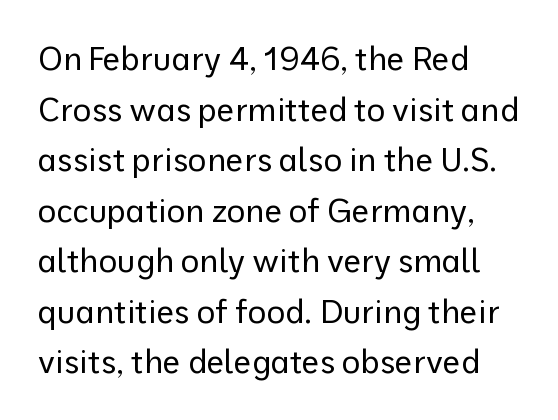
{"serif": "no", "italic": "no", "bold": "no", "weight": "regular", "width": "normal", "stroke_contrast": "low", "x_height": "medium", "monospaced": "no", "underline": "no", "align": "left", "line_spacing": "normal", "line_spacing_ratio": 1.58, "letter_spacing": "normal", "letter_spacing_em": 0.0, "glyph_px": 32}
